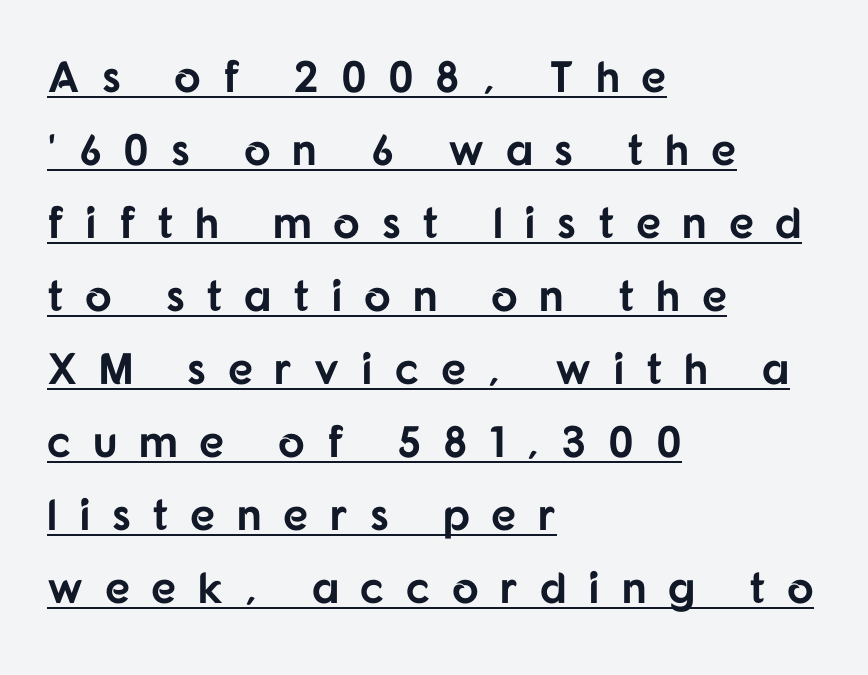
Observe the absence of serifs on each vertical stroke in this sample. The compositor pushed each line to the left boundary. The face used here appears with an underline applied. Spacing between characters has been opened up far beyond the box default.
